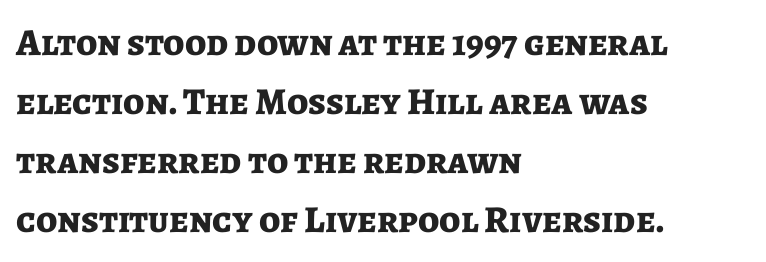
The image shows 38 px bold sans-serif type, upright; set left-aligned, normal line spacing (1.55x), normal letter spacing, not underlined; low stroke contrast and a medium x-height.
